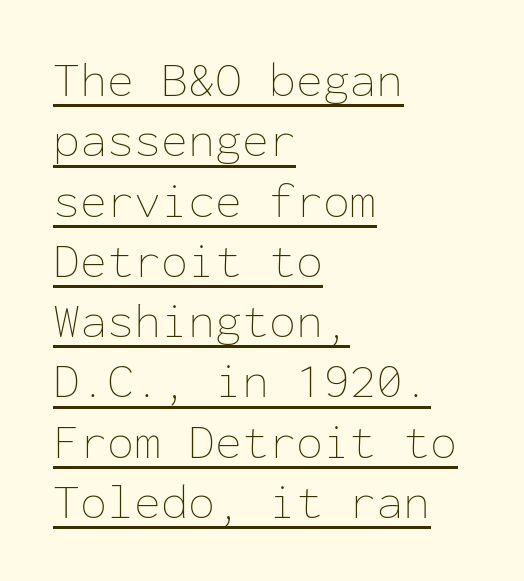
Line beginnings align vertically; line endings do not. The typography opts for an upright posture over an oblique one. No extra tracking has been applied to these lines. Think of a typewriter: that constant character pitch is what you see here. Stems here are at most as thick as an everyday book face.
